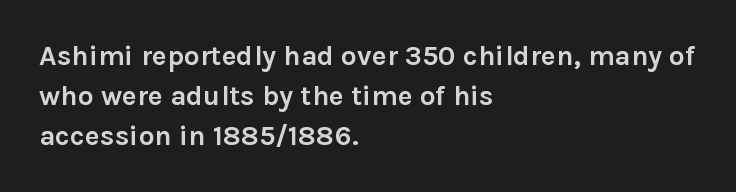
Q: Is the text bold? A: Yes.
Q: Is the text italic (slanted)? A: No, it is upright.
Q: Is the typeface a serif or a sans-serif typeface? A: Sans-serif.
Q: Is the text underlined? A: No.
Q: How is the paragraph aligned? A: Left-aligned.
Q: Is the spacing between letters normal or unusually wide? A: Normal.
Q: Is the spacing between lines tight, normal or loose? A: Normal.
Q: Width (condensed, normal, or wide)? A: Normal.
Q: Stroke contrast? A: Low.
Q: x-height? A: Medium.
Q: Monospaced? A: No.
